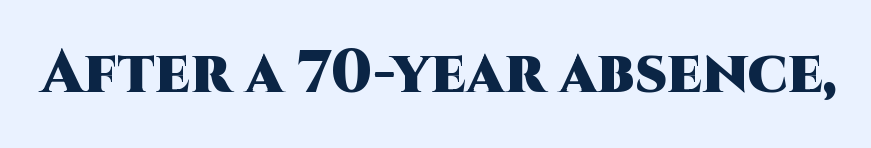
Q: Is the text bold? A: Yes.
Q: Is the text italic (slanted)? A: No, it is upright.
Q: Is the typeface a serif or a sans-serif typeface? A: Sans-serif.
Q: Is the text underlined? A: No.
Q: Is the spacing between letters normal or unusually wide? A: Normal.
Q: Width (condensed, normal, or wide)? A: Normal.
Q: Stroke contrast? A: High.
Q: x-height? A: Large.
Q: Monospaced? A: No.
